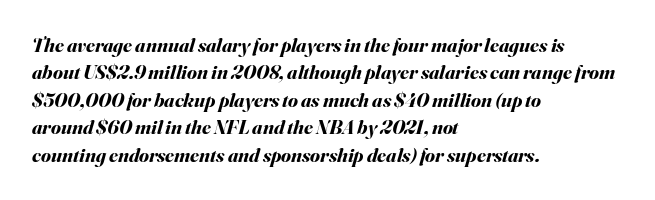
Q: Is the text bold? A: Yes.
Q: Is the text italic (slanted)? A: Yes, it leans right by about 16 degrees.
Q: Is the text underlined? A: No.
Q: How is the paragraph aligned? A: Left-aligned.
Q: Is the spacing between letters normal or unusually wide? A: Normal.
Q: Is the spacing between lines tight, normal or loose? A: Normal.
